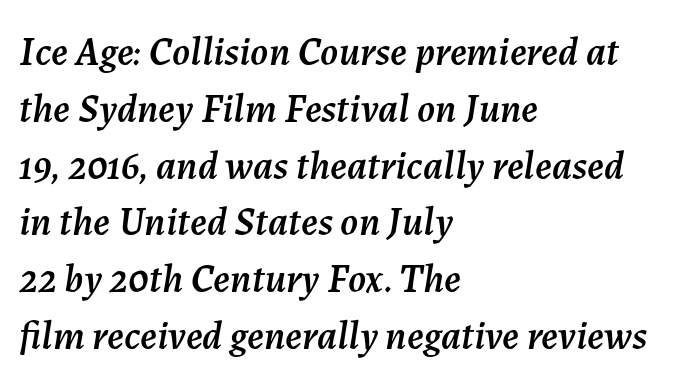
{"italic": "yes", "lean": "right", "slant_degrees": 7, "width": "normal", "stroke_contrast": "medium", "x_height": "medium", "monospaced": "no", "underline": "no", "align": "left", "line_spacing": "normal", "line_spacing_ratio": 1.42, "letter_spacing": "normal", "letter_spacing_em": 0.0, "glyph_px": 40}
